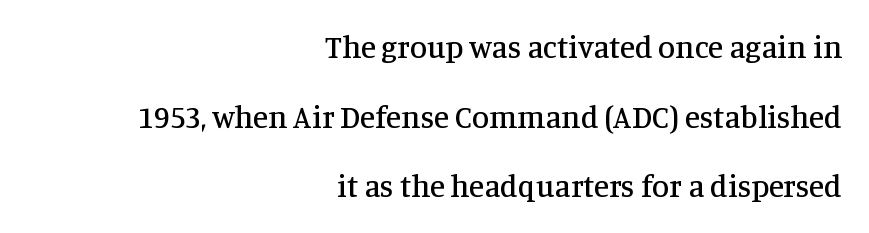
Which margin do the lines hug? The right one — the left edge is uneven. The zone under the glyphs is completely vacant. These lines are rendered in a variable-pitch font. Classification — serif. Honestly, the rows look like they've been pulled way apart.
